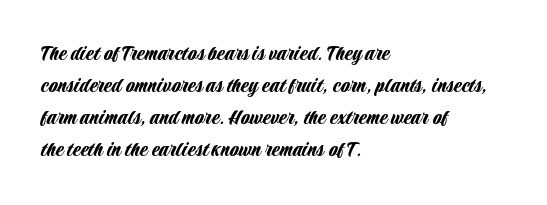
Q: Is the text italic (slanted)? A: Yes.
Q: Is the text underlined? A: No.
Q: How is the paragraph aligned? A: Left-aligned.
Q: Is the spacing between letters normal or unusually wide? A: Normal.
Q: Is the spacing between lines tight, normal or loose? A: Normal.
